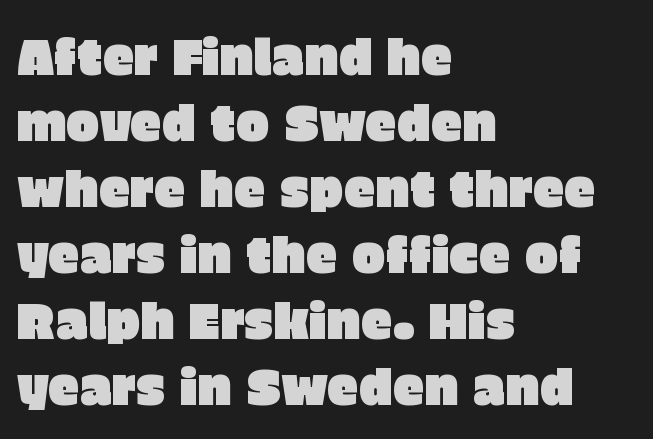
Q: Is the text italic (slanted)? A: No, it is upright.
Q: Is the typeface a serif or a sans-serif typeface? A: Sans-serif.
Q: Is the text underlined? A: No.
Q: How is the paragraph aligned? A: Left-aligned.
Q: Is the spacing between letters normal or unusually wide? A: Normal.
Q: Is the spacing between lines tight, normal or loose? A: Normal.
Q: Width (condensed, normal, or wide)? A: Normal.
Q: Stroke contrast? A: Low.
Q: x-height? A: Large.
Q: Monospaced? A: No.
